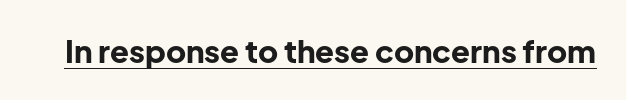
Q: Is the text bold? A: Yes.
Q: Is the text italic (slanted)? A: No, it is upright.
Q: Is the typeface a serif or a sans-serif typeface? A: Sans-serif.
Q: Is the text underlined? A: Yes.
Q: Is the spacing between letters normal or unusually wide? A: Normal.
Q: Width (condensed, normal, or wide)? A: Normal.
Q: Stroke contrast? A: Low.
Q: x-height? A: Medium.
Q: Monospaced? A: No.
